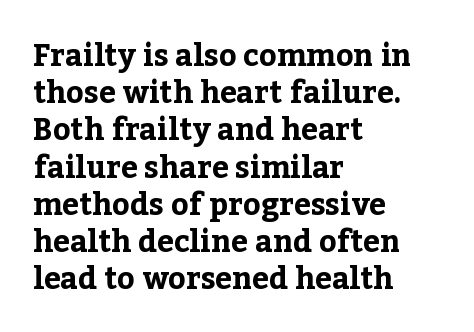
The words here are not underlined. Every character sits straight up, as roman type does. A student would call this left alignment; a typographer would say flush left, rag right. The letters advance in unequal steps, a hallmark of proportional type.
